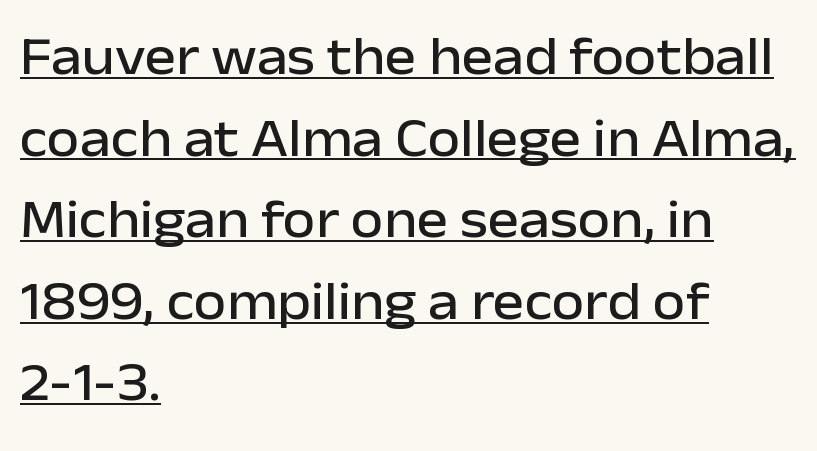
Q: Is the text italic (slanted)? A: No, it is upright.
Q: Is the typeface a serif or a sans-serif typeface? A: Sans-serif.
Q: Is the text underlined? A: Yes.
Q: How is the paragraph aligned? A: Left-aligned.
Q: Is the spacing between letters normal or unusually wide? A: Normal.
Q: Is the spacing between lines tight, normal or loose? A: Normal.
Q: Width (condensed, normal, or wide)? A: Normal.
Q: Stroke contrast? A: Low.
Q: x-height? A: Medium.
Q: Monospaced? A: No.
